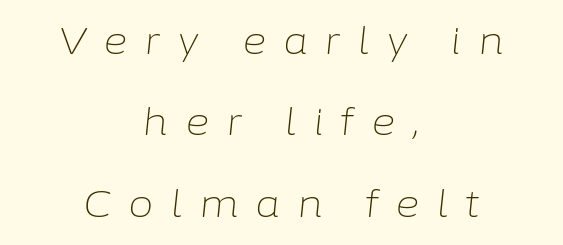
Q: Is the text bold? A: No.
Q: Is the text italic (slanted)? A: Yes, it leans right by about 6 degrees.
Q: Is the text underlined? A: No.
Q: How is the paragraph aligned? A: Centered.
Q: Is the spacing between letters normal or unusually wide? A: Unusually wide.
Q: Is the spacing between lines tight, normal or loose? A: Loose.
Q: Width (condensed, normal, or wide)? A: Normal.
Q: Stroke contrast? A: Low.
Q: x-height? A: Medium.
Q: Monospaced? A: No.
